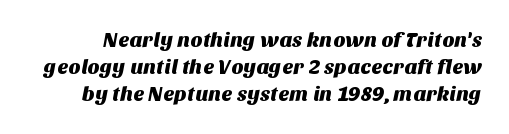
{"underline": "no", "line_spacing": "normal", "line_spacing_ratio": 1.28, "letter_spacing": "normal", "letter_spacing_em": 0.0, "glyph_px": 21}
